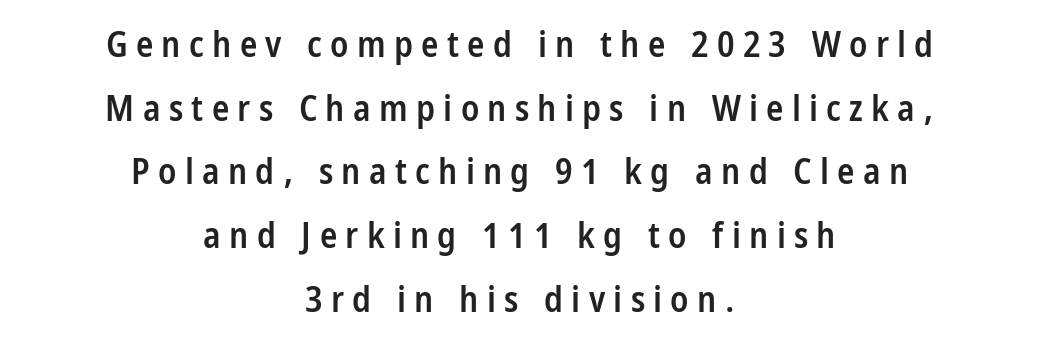
Q: Is the text bold? A: Semi-bold.
Q: Is the text italic (slanted)? A: No, it is upright.
Q: Is the typeface a serif or a sans-serif typeface? A: Sans-serif.
Q: Is the text underlined? A: No.
Q: How is the paragraph aligned? A: Centered.
Q: Is the spacing between letters normal or unusually wide? A: Unusually wide.
Q: Width (condensed, normal, or wide)? A: Condensed.
Q: Stroke contrast? A: Low.
Q: x-height? A: Large.
Q: Monospaced? A: No.
